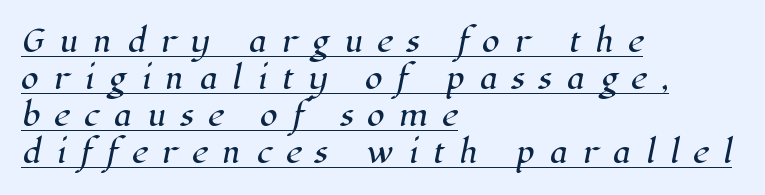
Words appear elongated and porous because spacing is wide. Glance below the letters and you will spot a drawn line. The lines in this sample share a left origin and differ only in where they stop. Each letter keeps its own natural width here, so spacing adapts to shape. Font category for this specimen: serif.
